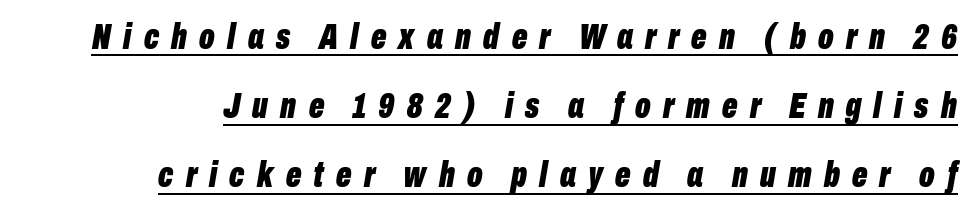
{"italic": "yes", "lean": "right", "slant_degrees": 10, "bold": "yes", "weight": "bold", "width": "condensed", "stroke_contrast": "low", "x_height": "medium", "monospaced": "no", "underline": "yes", "align": "right", "line_spacing": "loose", "line_spacing_ratio": 1.92, "letter_spacing": "wide", "letter_spacing_em": 0.34, "glyph_px": 36}
